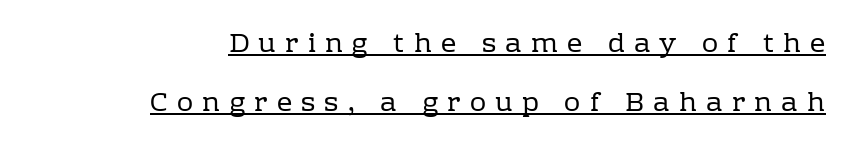
{"italic": "no", "bold": "no", "underline": "yes", "align": "right", "line_spacing": "loose", "line_spacing_ratio": 2.18, "letter_spacing": "wide", "letter_spacing_em": 0.34, "glyph_px": 27}
